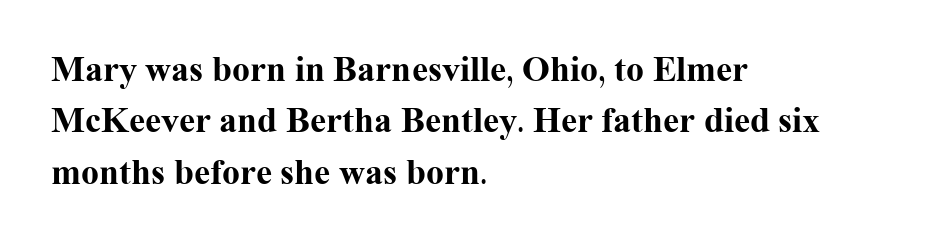
Every character sits straight up, as roman type does. Its strokes are broad and dark, the hallmark of bold type. Words float on clear page, feet unadorned. This sample keeps an unexceptional amount of space between lines. Every row of glyphs begins at an identical x-position on the left. Regarding serifs, this sample has them.
